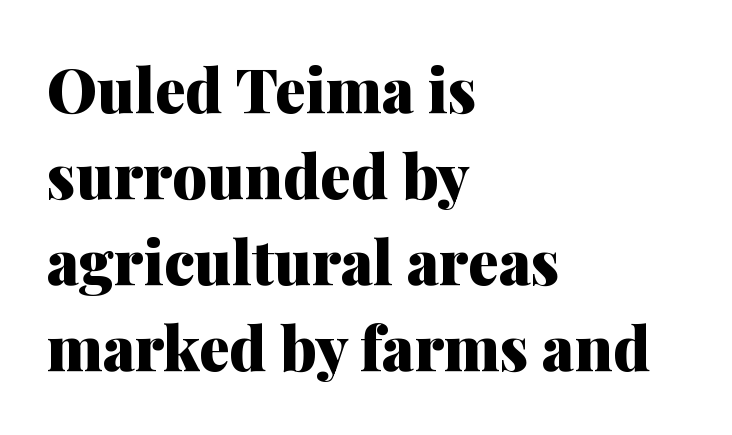
Q: Is the text bold? A: Yes.
Q: Is the text italic (slanted)? A: No, it is upright.
Q: Is the typeface a serif or a sans-serif typeface? A: Serif.
Q: Is the text underlined? A: No.
Q: How is the paragraph aligned? A: Left-aligned.
Q: Is the spacing between letters normal or unusually wide? A: Normal.
Q: Is the spacing between lines tight, normal or loose? A: Normal.
Q: Width (condensed, normal, or wide)? A: Normal.
Q: Stroke contrast? A: Medium.
Q: x-height? A: Medium.
Q: Monospaced? A: No.
